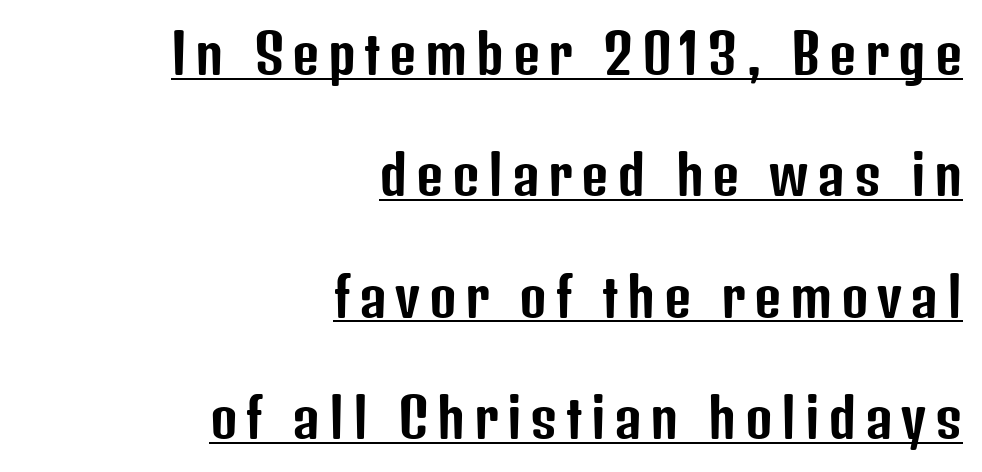
Underlining? Definitely there. Right-aligned paragraph, ragged on the left. The typography opts for an upright posture over an oblique one. To sum up the face: it is a sans, with no serifs. Character widths vary here, with narrow letters taking less room than wide ones.
